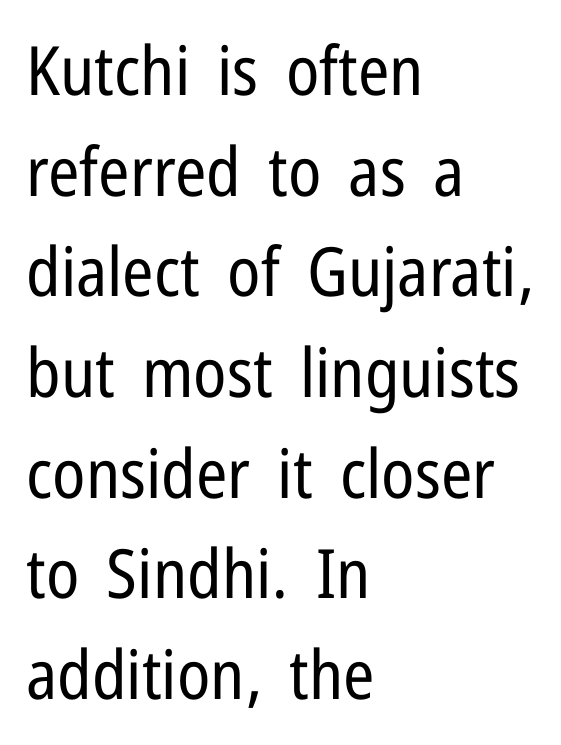
{"serif": "no", "italic": "no", "bold": "no", "weight": "regular", "width": "condensed", "stroke_contrast": "low", "x_height": "medium", "monospaced": "no", "underline": "no", "align": "left", "line_spacing": "normal", "line_spacing_ratio": 1.48, "letter_spacing": "normal", "letter_spacing_em": 0.0, "glyph_px": 68}
